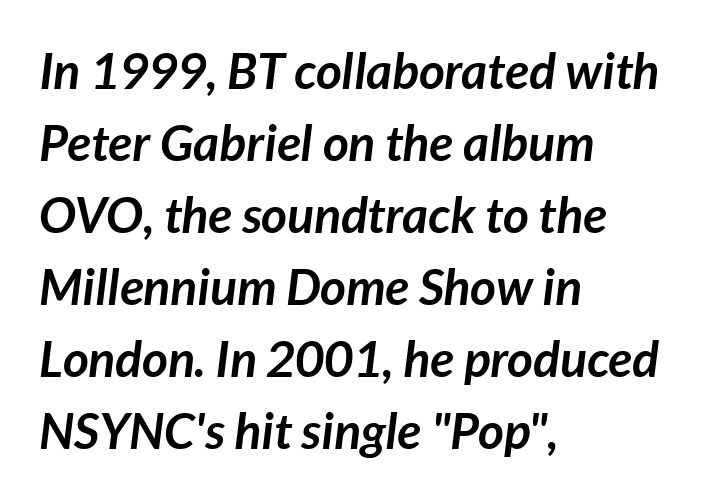
{"italic": "yes", "lean": "right", "slant_degrees": 7, "bold": "yes", "weight": "semibold", "width": "normal", "stroke_contrast": "low", "x_height": "medium", "monospaced": "no", "underline": "no", "align": "left", "line_spacing": "normal", "line_spacing_ratio": 1.44, "letter_spacing": "normal", "letter_spacing_em": 0.0, "glyph_px": 50}
